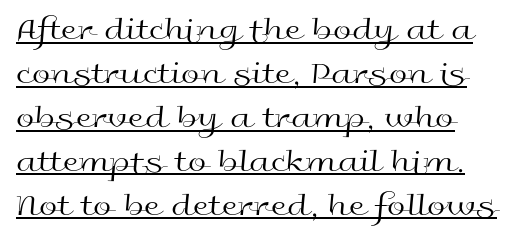
{"serif": "no", "italic": "no", "bold": "no", "weight": "regular", "width": "wide", "x_height": "medium", "monospaced": "no", "underline": "yes", "align": "left", "line_spacing": "normal", "line_spacing_ratio": 1.33, "letter_spacing": "normal", "letter_spacing_em": 0.0, "glyph_px": 33}
